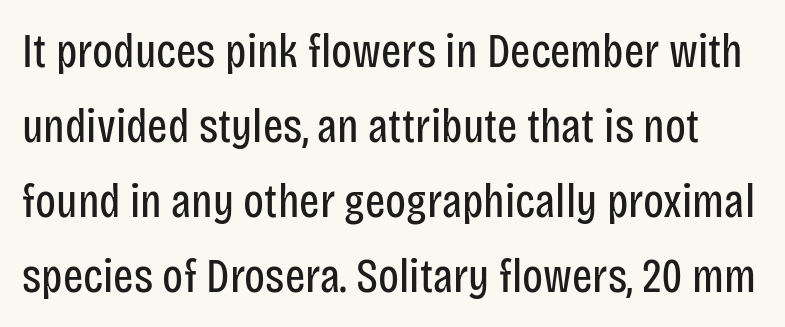
Is the letter spacing exaggerated? No — it looks like the ordinary default. A roman cut, with each character standing at attention. The rendering shows plain stroke endings on the letterforms — a sans-serif design. Here the designer chose a conventional face with non-uniform glyph widths.
